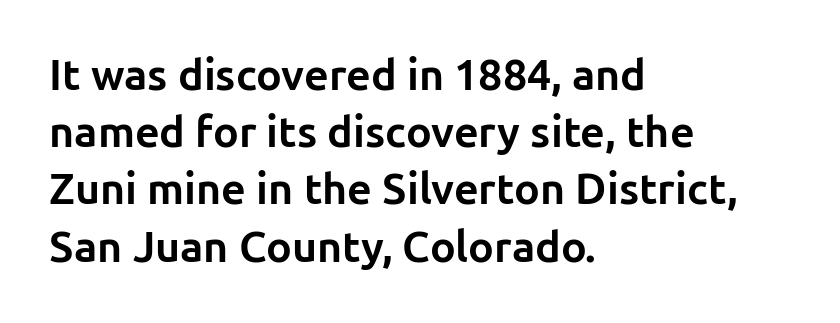
The image shows 43 px bold sans-serif type, upright; set left-aligned, normal line spacing (1.33x), normal letter spacing, not underlined; low stroke contrast and a medium x-height.
